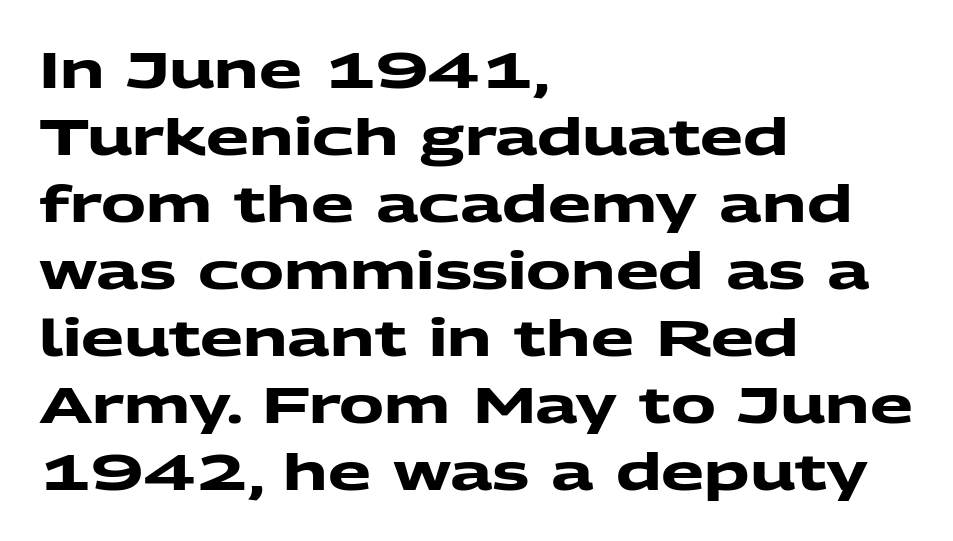
Between one letter and the next there's only the usual sliver of space. Do the characters align in a grid? No, the font is proportional. Interline gaps are of average width in this sample. A classic flush-left, rag-right setting is used for this passage. Serifs: no, the terminals of the letterforms are clean.
